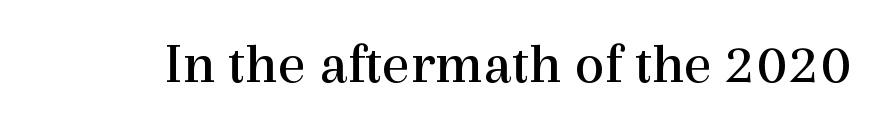
Between one letter and the next there's only the usual sliver of space. Observe the serifs anchoring each vertical stroke in this sample. The font sits on the lighter half of the weight spectrum, regular included. Each row of text sits above clean, open space.
